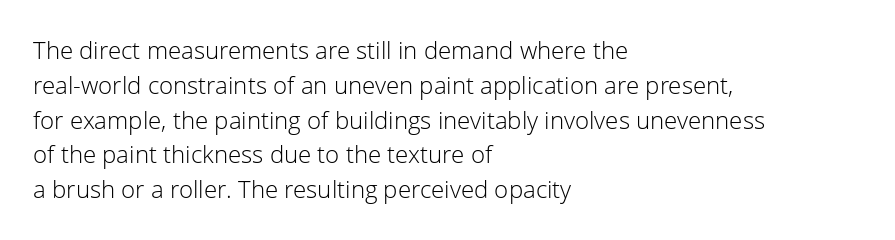
The image shows 24 px text type, upright; set left-aligned, normal line spacing (1.45x), normal letter spacing, not underlined.
